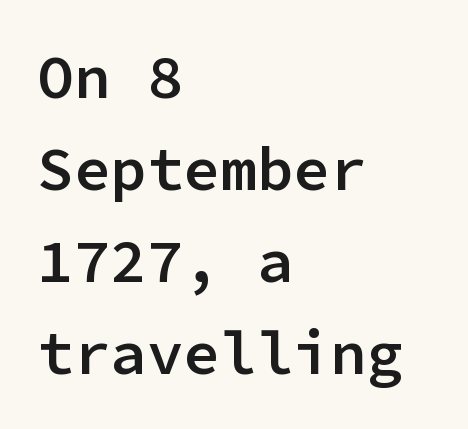
{"serif": "no", "italic": "no", "bold": "semi", "weight": "semibold", "width": "normal", "stroke_contrast": "low", "x_height": "medium", "monospaced": "yes", "underline": "no", "align": "left", "line_spacing": "normal", "line_spacing_ratio": 1.51, "letter_spacing": "normal", "letter_spacing_em": 0.0, "glyph_px": 61}
